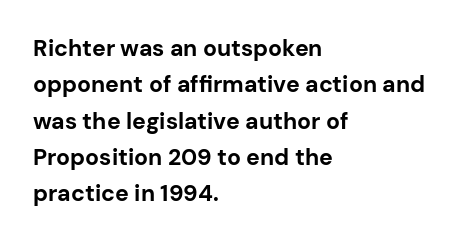
{"italic": "no", "bold": "yes", "underline": "no", "align": "left", "line_spacing": "normal", "line_spacing_ratio": 1.58, "letter_spacing": "normal", "letter_spacing_em": 0.0, "glyph_px": 23}
